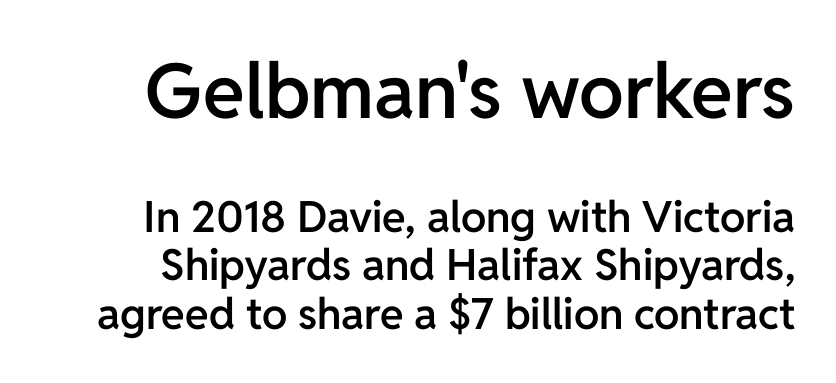
The image shows 76 px semibold sans-serif type, upright; set tight line spacing (1.13x), normal letter spacing, not underlined; the first (top) block is 1.77x larger; low stroke contrast and a medium x-height.
